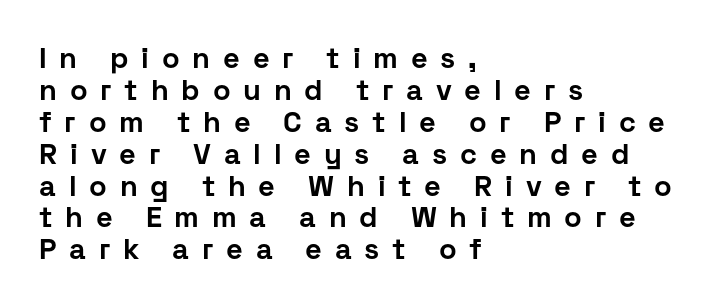
Q: Is the text bold? A: Yes.
Q: Is the text italic (slanted)? A: No, it is upright.
Q: Is the typeface a serif or a sans-serif typeface? A: Sans-serif.
Q: Is the text underlined? A: No.
Q: How is the paragraph aligned? A: Left-aligned.
Q: Is the spacing between letters normal or unusually wide? A: Unusually wide.
Q: Is the spacing between lines tight, normal or loose? A: Tight.
Q: Width (condensed, normal, or wide)? A: Normal.
Q: Stroke contrast? A: Low.
Q: x-height? A: Medium.
Q: Monospaced? A: No.
